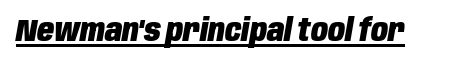
The image shows 31 px heavy, condensed type, italic (leaning right); set normal letter spacing, underlined; low stroke contrast and a large x-height.
